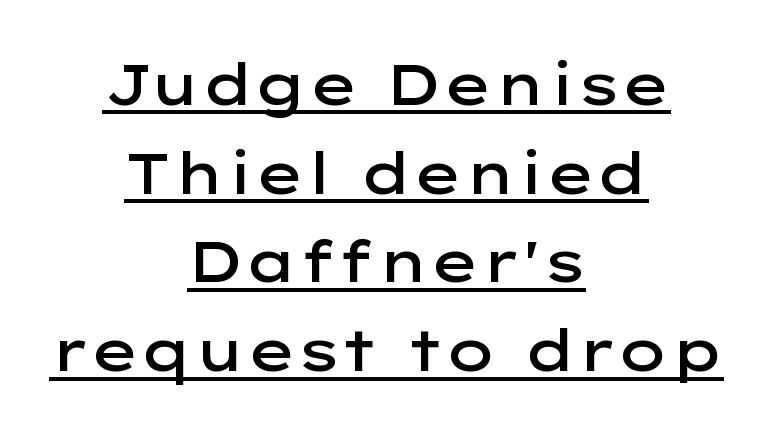
Q: Is the text bold? A: Semi-bold.
Q: Is the text italic (slanted)? A: No, it is upright.
Q: Is the typeface a serif or a sans-serif typeface? A: Sans-serif.
Q: Is the text underlined? A: Yes.
Q: How is the paragraph aligned? A: Centered.
Q: Is the spacing between letters normal or unusually wide? A: Normal.
Q: Is the spacing between lines tight, normal or loose? A: Normal.
Q: Width (condensed, normal, or wide)? A: Wide.
Q: Stroke contrast? A: Low.
Q: x-height? A: Medium.
Q: Monospaced? A: No.
